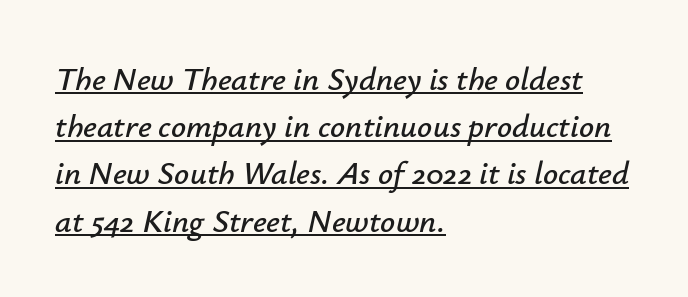
{"italic": "yes", "lean": "right", "slant_degrees": 12, "width": "normal", "stroke_contrast": "low", "x_height": "small", "monospaced": "no", "underline": "yes", "align": "left", "line_spacing": "normal", "line_spacing_ratio": 1.43, "letter_spacing": "normal", "letter_spacing_em": 0.0, "glyph_px": 33}
